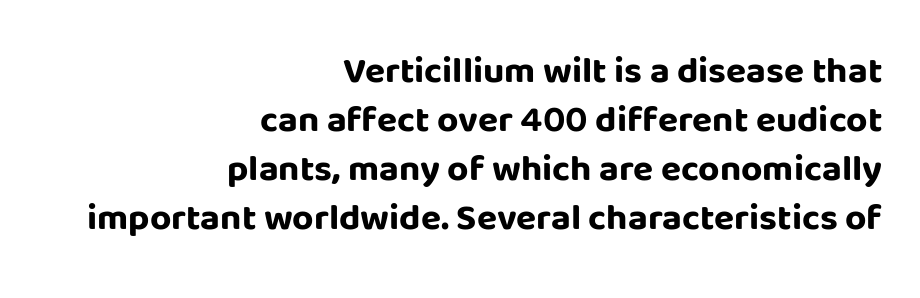
Q: Is the text bold? A: Yes.
Q: Is the text italic (slanted)? A: No, it is upright.
Q: Is the typeface a serif or a sans-serif typeface? A: Sans-serif.
Q: Is the text underlined? A: No.
Q: How is the paragraph aligned? A: Right-aligned.
Q: Is the spacing between letters normal or unusually wide? A: Normal.
Q: Is the spacing between lines tight, normal or loose? A: Normal.
Q: Width (condensed, normal, or wide)? A: Normal.
Q: Stroke contrast? A: Low.
Q: x-height? A: Large.
Q: Monospaced? A: No.
